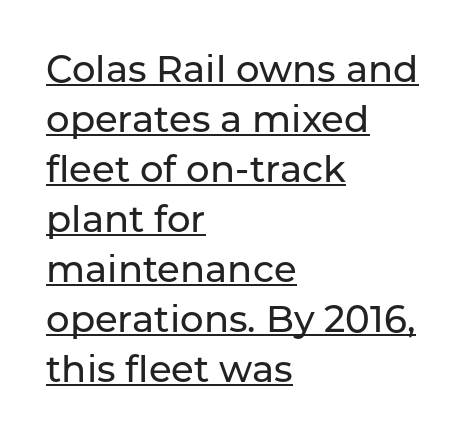
{"serif": "no", "italic": "no", "width": "normal", "stroke_contrast": "low", "x_height": "medium", "monospaced": "no", "underline": "yes", "align": "left", "line_spacing": "normal", "line_spacing_ratio": 1.35, "letter_spacing": "normal", "letter_spacing_em": 0.0, "glyph_px": 37}
